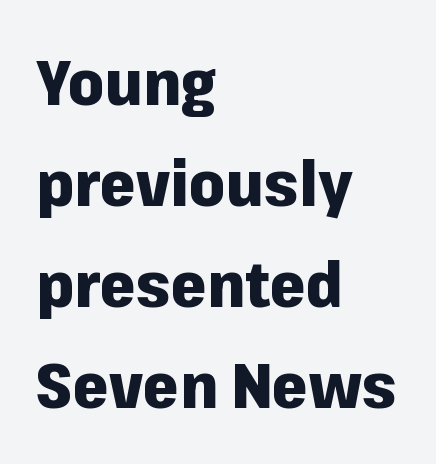
The image shows 64 px heavy sans-serif type, upright; set left-aligned, normal line spacing (1.58x), normal letter spacing, not underlined; low stroke contrast and a medium x-height.
